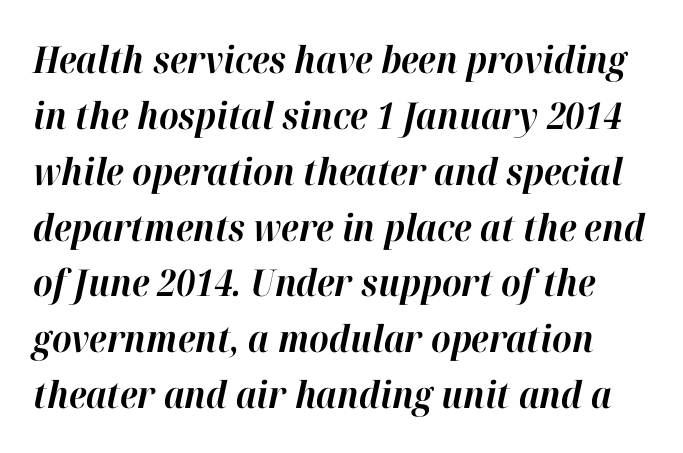
{"italic": "yes", "lean": "right", "slant_degrees": 12, "bold": "yes", "weight": "bold", "width": "normal", "stroke_contrast": "high", "x_height": "medium", "monospaced": "no", "underline": "no", "line_spacing": "normal", "line_spacing_ratio": 1.51, "letter_spacing": "normal", "letter_spacing_em": 0.0, "glyph_px": 37}
